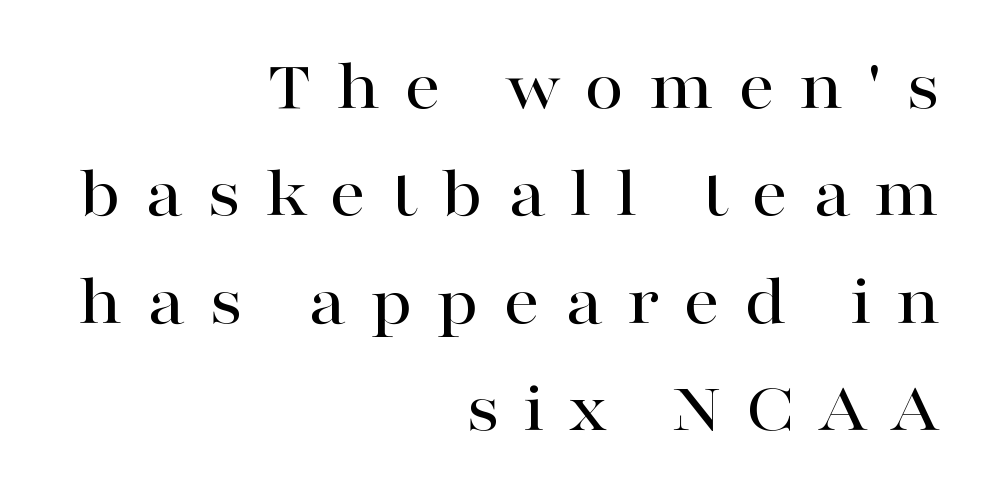
Q: Is the text italic (slanted)? A: No, it is upright.
Q: Is the typeface a serif or a sans-serif typeface? A: Serif.
Q: Is the text underlined? A: No.
Q: How is the paragraph aligned? A: Right-aligned.
Q: Is the spacing between letters normal or unusually wide? A: Unusually wide.
Q: Is the spacing between lines tight, normal or loose? A: Normal.
Q: Width (condensed, normal, or wide)? A: Wide.
Q: Stroke contrast? A: High.
Q: x-height? A: Medium.
Q: Monospaced? A: No.
